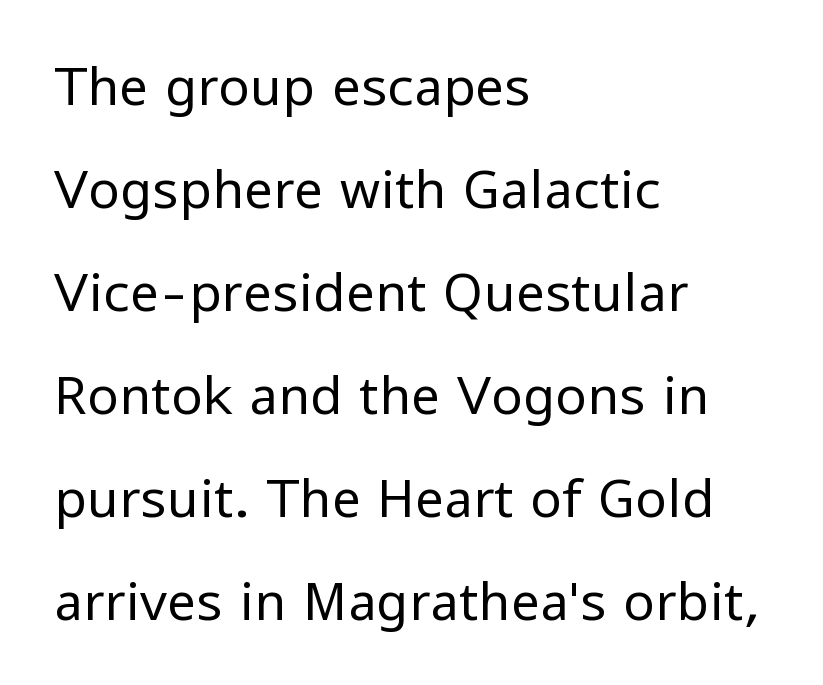
{"serif": "no", "italic": "no", "bold": "no", "weight": "regular", "width": "normal", "stroke_contrast": "low", "x_height": "medium", "monospaced": "no", "underline": "no", "align": "left", "line_spacing": "loose", "line_spacing_ratio": 1.98, "letter_spacing": "normal", "letter_spacing_em": 0.0, "glyph_px": 52}
